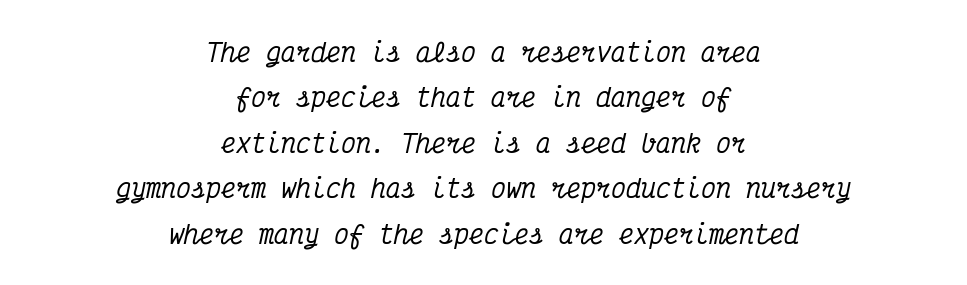
Q: Is the text italic (slanted)? A: Yes, it leans right by about 12 degrees.
Q: Is the text underlined? A: No.
Q: How is the paragraph aligned? A: Centered.
Q: Is the spacing between letters normal or unusually wide? A: Normal.
